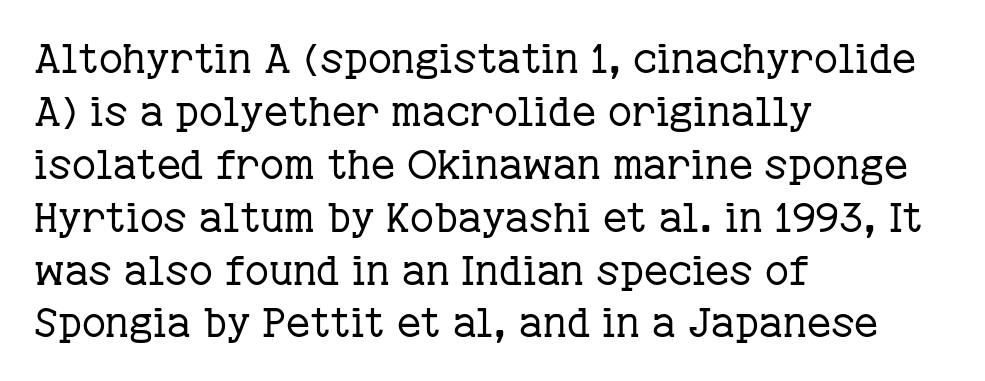
The image shows 41 px regular-weight serif type, upright; set left-aligned, normal line spacing (1.29x), normal letter spacing, not underlined; low stroke contrast and a medium x-height.
